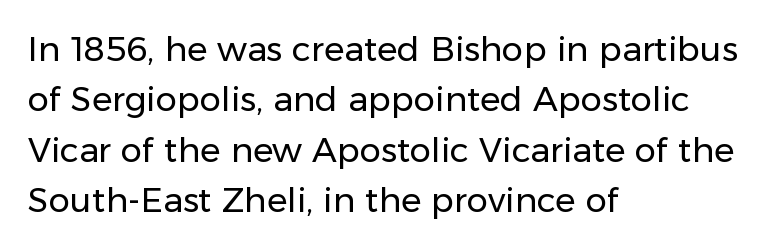
Q: Is the text bold? A: No.
Q: Is the text italic (slanted)? A: No, it is upright.
Q: Is the typeface a serif or a sans-serif typeface? A: Sans-serif.
Q: Is the text underlined? A: No.
Q: How is the paragraph aligned? A: Left-aligned.
Q: Is the spacing between letters normal or unusually wide? A: Normal.
Q: Is the spacing between lines tight, normal or loose? A: Normal.
Q: Width (condensed, normal, or wide)? A: Normal.
Q: Stroke contrast? A: Low.
Q: x-height? A: Medium.
Q: Monospaced? A: No.
